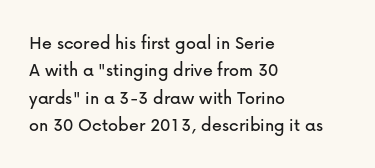
{"italic": "no", "underline": "no", "align": "left", "line_spacing": "normal", "line_spacing_ratio": 1.37, "letter_spacing": "normal", "letter_spacing_em": 0.0, "glyph_px": 20}
